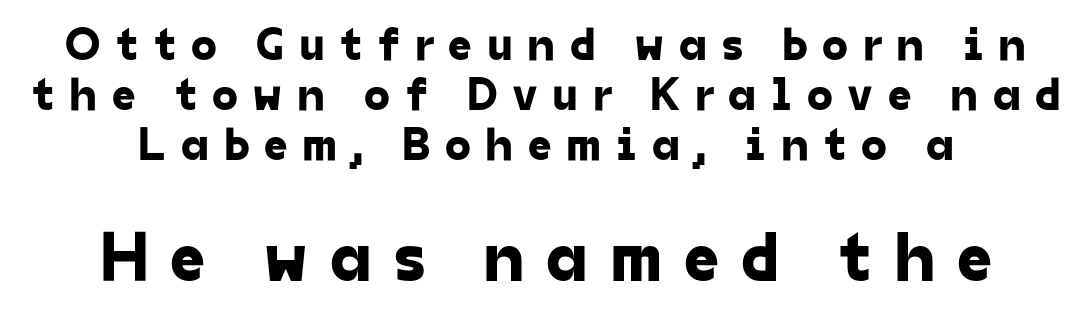
{"serif": "no", "width": "normal", "stroke_contrast": "low", "x_height": "medium", "monospaced": "no", "underline": "no", "line_spacing": "tight", "line_spacing_ratio": 1.06, "letter_spacing": "wide", "letter_spacing_em": 0.31, "larger_block": "second", "size_ratio": 1.49, "glyph_px": 70}
